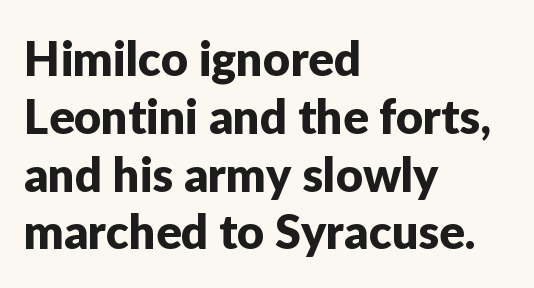
Q: Is the text italic (slanted)? A: No, it is upright.
Q: Is the typeface a serif or a sans-serif typeface? A: Sans-serif.
Q: Is the text underlined? A: No.
Q: How is the paragraph aligned? A: Left-aligned.
Q: Is the spacing between letters normal or unusually wide? A: Normal.
Q: Width (condensed, normal, or wide)? A: Normal.
Q: Stroke contrast? A: Low.
Q: x-height? A: Medium.
Q: Monospaced? A: No.
